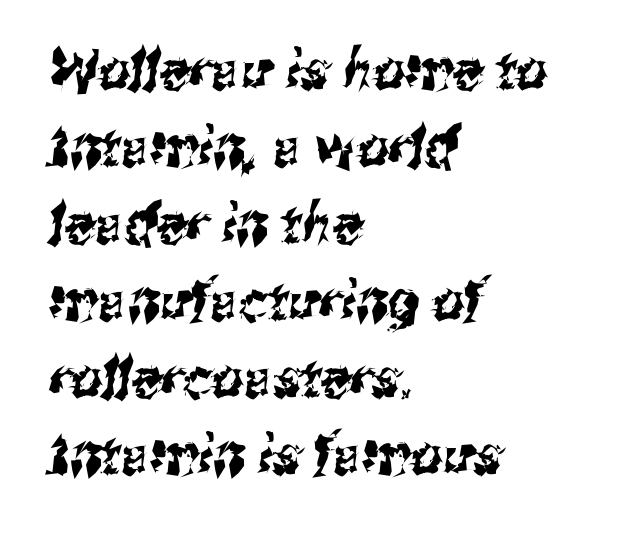
The letters advance in unequal steps, a hallmark of proportional type. Bare-footed words on every line. Default kerning and tracking; the words read as compact shapes. The line-height multiplier appears to be the usual default.
